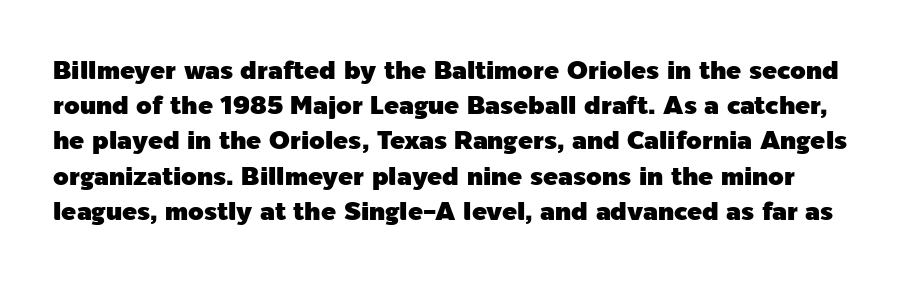
The image shows 25 px text type, upright; set normal line spacing (1.41x), normal letter spacing, not underlined.
